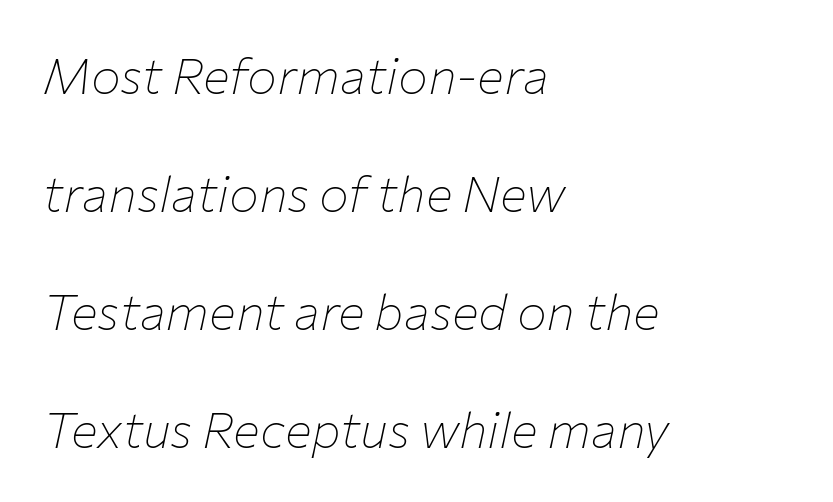
{"italic": "yes", "lean": "right", "slant_degrees": 12, "bold": "no", "weight": "thin", "width": "normal", "stroke_contrast": "low", "x_height": "medium", "monospaced": "no", "underline": "no", "align": "left", "line_spacing": "loose", "line_spacing_ratio": 2.36, "letter_spacing": "normal", "letter_spacing_em": 0.0, "glyph_px": 50}
